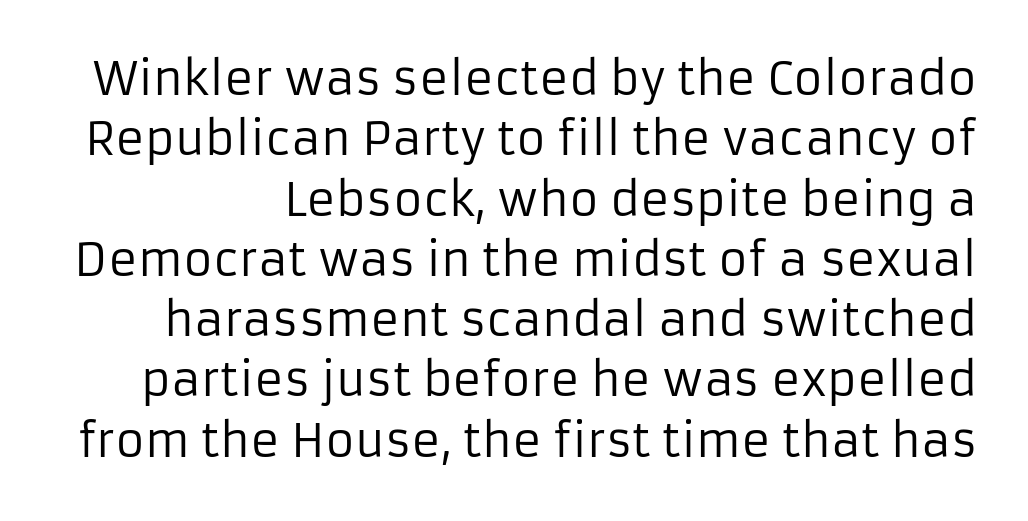
Regarding serifs, this sample does without them. The string is rendered with underlining switched off. Looks like regular typesetting: each glyph gets only the width it needs. In terms of letterspacing, this is plain default setting.
